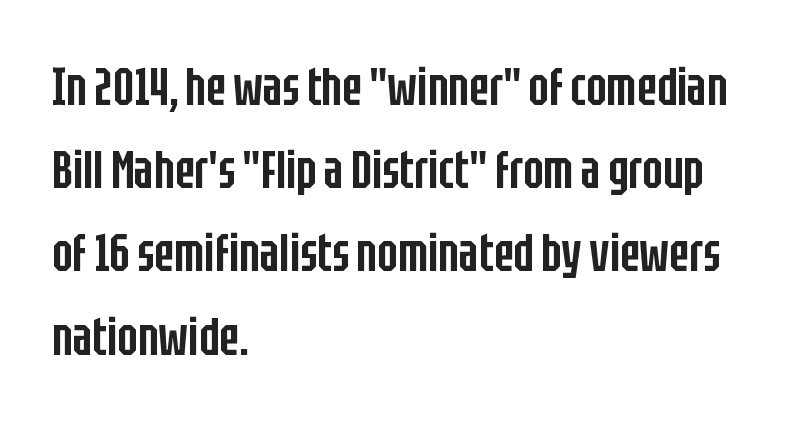
{"serif": "no", "italic": "no", "bold": "semi", "weight": "semibold", "width": "condensed", "stroke_contrast": "low", "x_height": "large", "monospaced": "no", "underline": "no", "align": "left", "line_spacing": "normal", "line_spacing_ratio": 1.57, "letter_spacing": "normal", "letter_spacing_em": 0.0, "glyph_px": 53}
